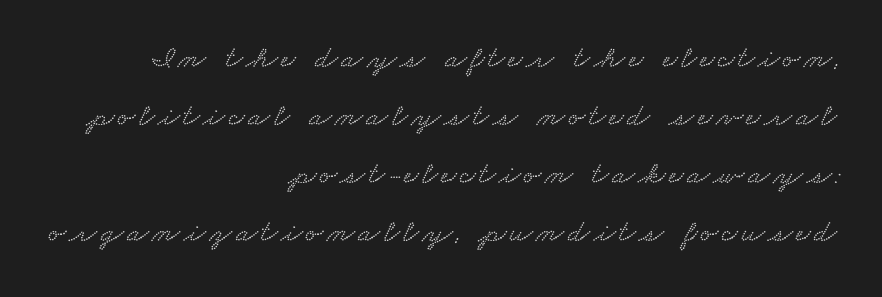
{"width": "wide", "stroke_contrast": "low", "x_height": "small", "monospaced": "no", "underline": "no", "align": "right", "line_spacing_ratio": 1.81, "glyph_px": 32}
